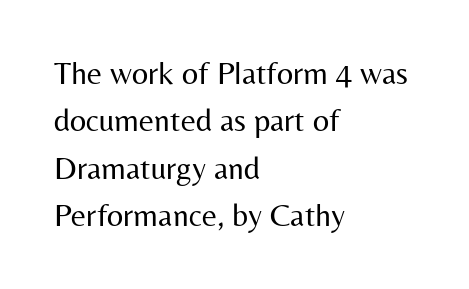
Q: Is the text bold? A: No.
Q: Is the text italic (slanted)? A: No, it is upright.
Q: Is the typeface a serif or a sans-serif typeface? A: Sans-serif.
Q: Is the text underlined? A: No.
Q: How is the paragraph aligned? A: Left-aligned.
Q: Is the spacing between letters normal or unusually wide? A: Normal.
Q: Is the spacing between lines tight, normal or loose? A: Normal.
Q: Width (condensed, normal, or wide)? A: Normal.
Q: Stroke contrast? A: Medium.
Q: x-height? A: Medium.
Q: Monospaced? A: No.
